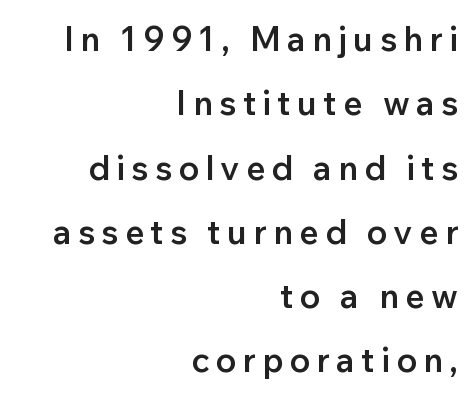
{"serif": "no", "italic": "no", "bold": "semi", "weight": "semibold", "width": "normal", "stroke_contrast": "low", "x_height": "medium", "monospaced": "no", "underline": "no", "align": "right", "line_spacing_ratio": 1.89, "glyph_px": 34}
